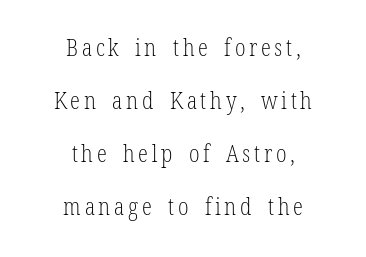
The image shows 23 px text type, upright; set centered, loose line spacing (2.31x), not underlined.
